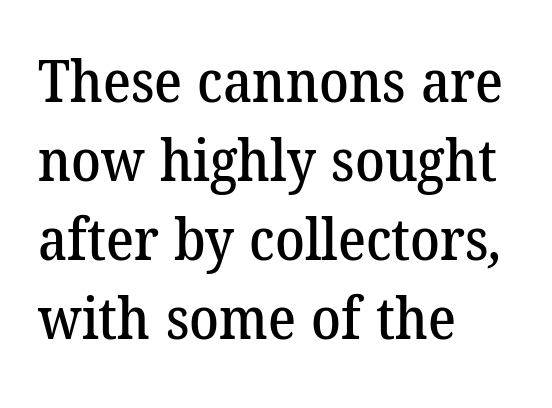
Q: Is the typeface a serif or a sans-serif typeface? A: Serif.
Q: Is the text underlined? A: No.
Q: How is the paragraph aligned? A: Left-aligned.
Q: Is the spacing between letters normal or unusually wide? A: Normal.
Q: Is the spacing between lines tight, normal or loose? A: Normal.
Q: Width (condensed, normal, or wide)? A: Normal.
Q: Stroke contrast? A: Low.
Q: x-height? A: Medium.
Q: Monospaced? A: No.
